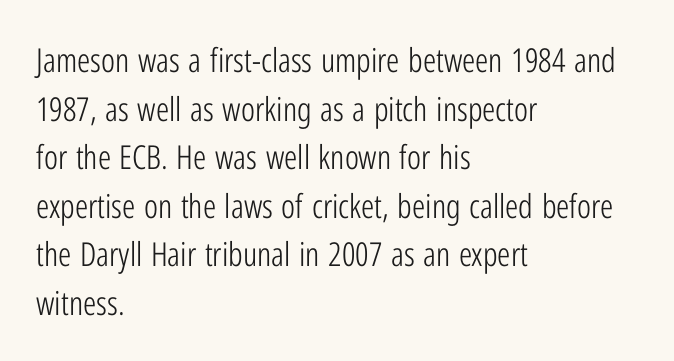
The rendering anchors every line to the left-hand side. The axis of the letterforms is exactly vertical. Check where the strokes stop: nothing finishes them off — pure sans. Caption: standard tracking, unaltered. Stems here are at most as thick as an everyday book face. This rendering features lettering with no underline.
